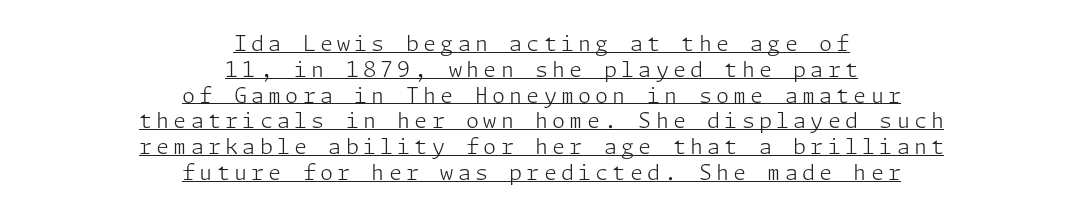
{"italic": "no", "bold": "no", "underline": "yes", "align": "center", "line_spacing_ratio": 1.23, "letter_spacing": "wide", "letter_spacing_em": 0.2, "glyph_px": 21}
